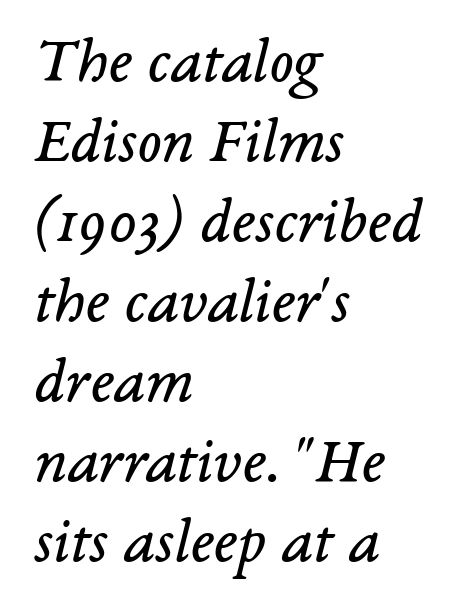
{"serif": "yes", "italic": "yes", "lean": "right", "slant_degrees": 14, "bold": "no", "weight": "regular", "width": "normal", "stroke_contrast": "low", "x_height": "medium", "monospaced": "no", "underline": "no", "align": "left", "line_spacing": "normal", "line_spacing_ratio": 1.25, "letter_spacing": "normal", "letter_spacing_em": 0.0, "glyph_px": 64}
